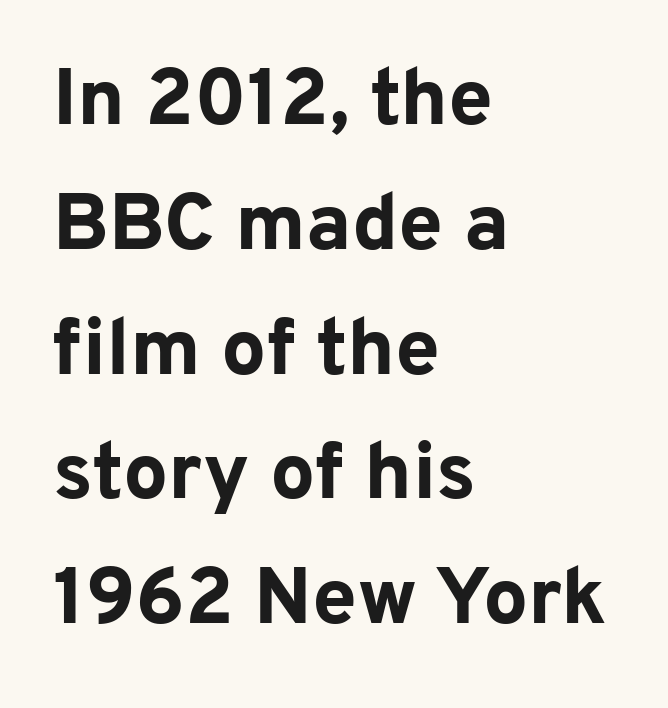
Font category for this specimen: sans-serif. Horizontal bands of white between lines are of average thickness. Inter-character spacing is left at the font's built-in metrics. The letters are bold, with thick, heavy strokes. Every row of glyphs begins at an identical x-position on the left. The rendering uses natural spacing where letterforms have individual widths.
